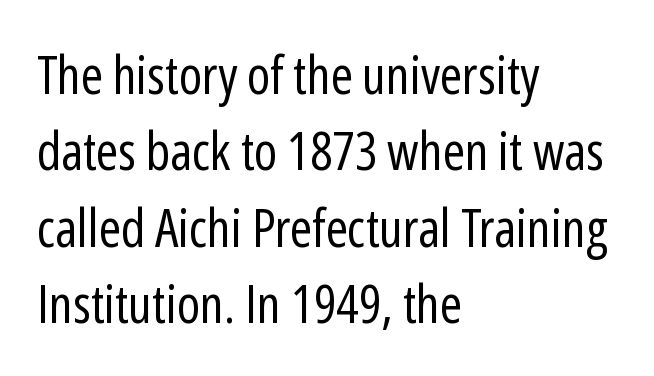
The image shows 53 px regular-weight, condensed sans-serif type, upright; set left-aligned, normal line spacing (1.44x), normal letter spacing, not underlined; low stroke contrast and a medium x-height.
